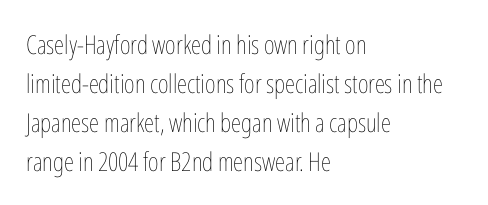
{"italic": "no", "bold": "no", "underline": "no", "align": "left", "line_spacing": "normal", "line_spacing_ratio": 1.5, "letter_spacing": "normal", "letter_spacing_em": 0.0, "glyph_px": 26}
